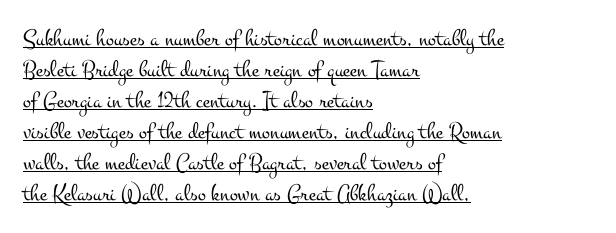
Q: Is the text bold? A: No.
Q: Is the text italic (slanted)? A: Yes.
Q: Is the text underlined? A: Yes.
Q: How is the paragraph aligned? A: Left-aligned.
Q: Is the spacing between letters normal or unusually wide? A: Normal.
Q: Is the spacing between lines tight, normal or loose? A: Normal.
